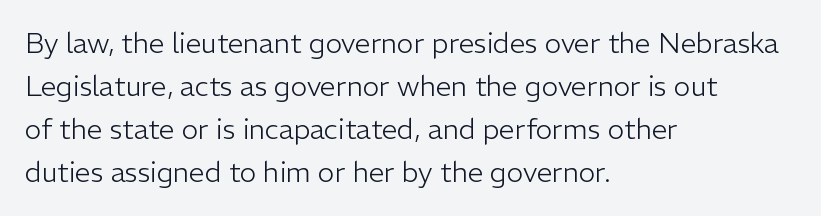
Q: Is the text bold? A: No.
Q: Is the text italic (slanted)? A: No, it is upright.
Q: Is the typeface a serif or a sans-serif typeface? A: Sans-serif.
Q: Is the text underlined? A: No.
Q: How is the paragraph aligned? A: Left-aligned.
Q: Is the spacing between letters normal or unusually wide? A: Normal.
Q: Is the spacing between lines tight, normal or loose? A: Normal.
Q: Width (condensed, normal, or wide)? A: Normal.
Q: Stroke contrast? A: Low.
Q: x-height? A: Medium.
Q: Monospaced? A: No.
